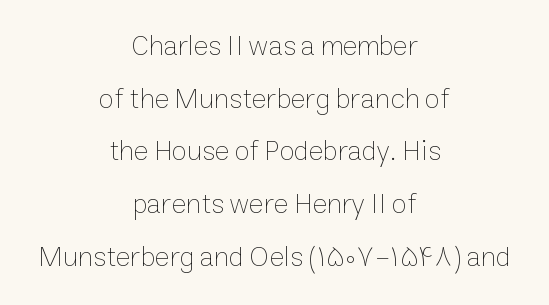
{"italic": "no", "bold": "no", "weight": "thin", "width": "normal", "stroke_contrast": "low", "x_height": "medium", "monospaced": "no", "underline": "no", "align": "center", "line_spacing_ratio": 1.88, "letter_spacing": "normal", "letter_spacing_em": 0.0, "glyph_px": 28}
